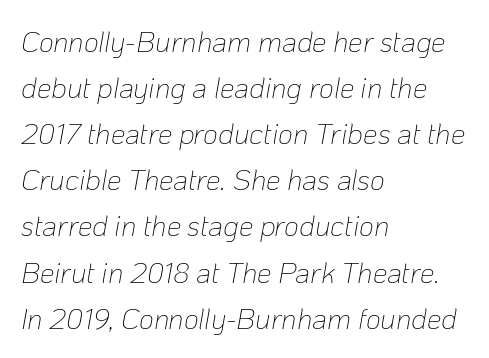
Glyph-to-glyph distance matches everyday printed text. These lines are rendered in a variable-pitch font. It's the slanting kind of type. Nothing heavy about these letters — not bold at all.
